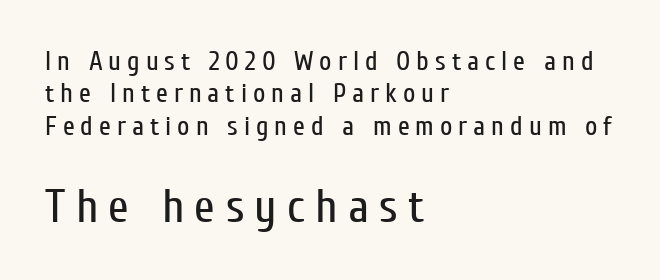
Ink coverage per letter is moderate at most. Proportional: the letters do not fall into vertical columns. The composition opens small and finishes big. Spacing between characters has been opened up far beyond the box default. This rendering features lettering with no underline.
